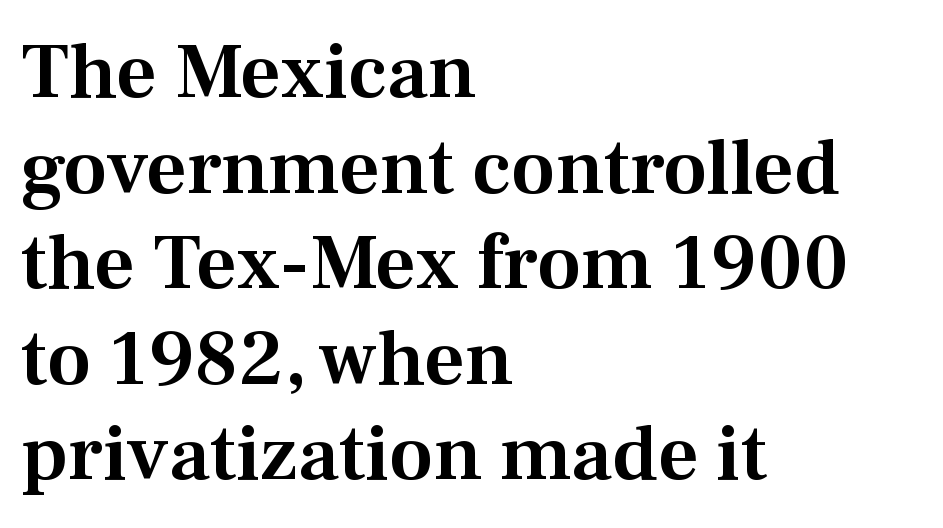
The image shows 79 px serif type, upright; set left-aligned, line spacing 1.21x, normal letter spacing, not underlined; medium stroke contrast and a medium x-height.
